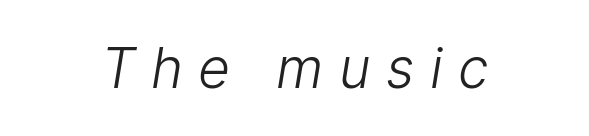
{"serif": "no", "bold": "no", "weight": "light", "width": "normal", "stroke_contrast": "low", "x_height": "medium", "monospaced": "no", "underline": "no", "align": "center", "letter_spacing": "wide", "letter_spacing_em": 0.28, "glyph_px": 55}
